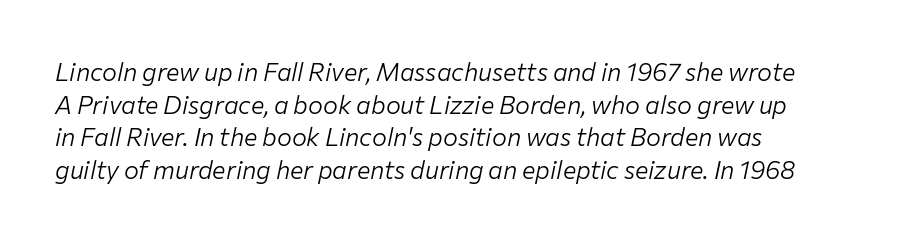
Compared with typical paragraphs, the rows here are spaced about the same. The words here are not underlined. Does extra space separate the letters? No, they use regular spacing. Stems and bowls with no extra thickness — not bold.
